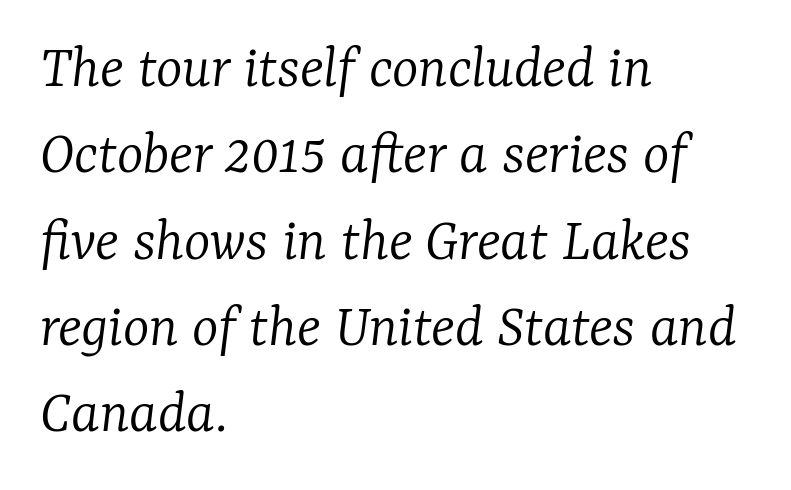
The letters advance in unequal steps, a hallmark of proportional type. Observe the lean: these are italic letterforms. A typesetter would label this face a serif. What's the leading like? Ordinary, nothing unusual. Reading down the block, your eye returns to a fixed left position each line. No heavy texture on the line: the type isn't bold.
